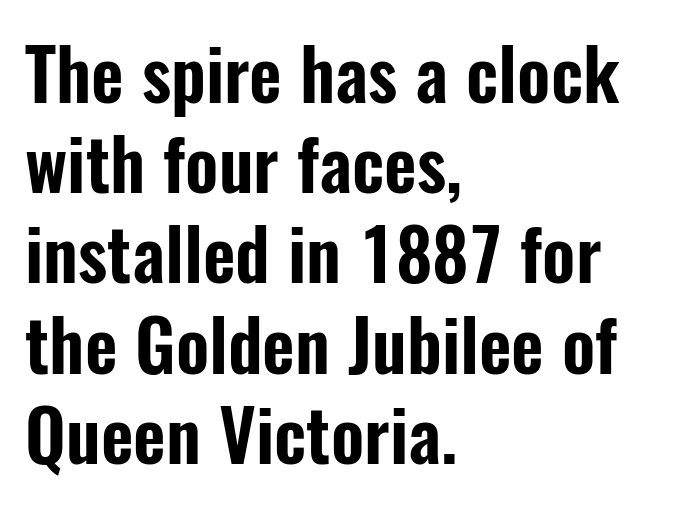
The image shows 71 px condensed sans-serif type, upright; set left-aligned, normal line spacing (1.27x), normal letter spacing, not underlined; low stroke contrast and a medium x-height.
